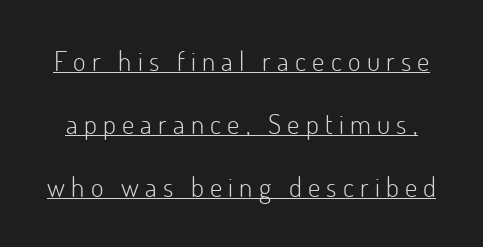
{"italic": "no", "bold": "no", "underline": "yes", "line_spacing": "loose", "line_spacing_ratio": 2.33, "letter_spacing": "wide", "letter_spacing_em": 0.23, "glyph_px": 27}
